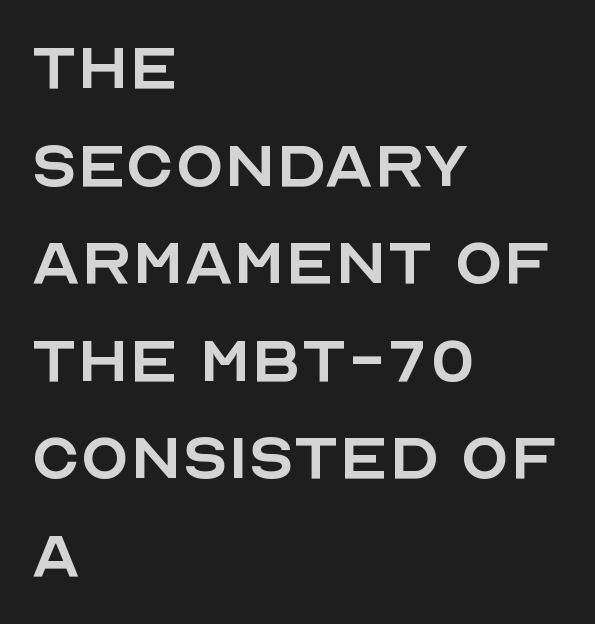
Q: Is the text bold? A: No.
Q: Is the text italic (slanted)? A: No, it is upright.
Q: Is the typeface a serif or a sans-serif typeface? A: Sans-serif.
Q: Is the text underlined? A: No.
Q: How is the paragraph aligned? A: Left-aligned.
Q: Is the spacing between letters normal or unusually wide? A: Normal.
Q: Width (condensed, normal, or wide)? A: Normal.
Q: x-height? A: Large.
Q: Monospaced? A: No.
